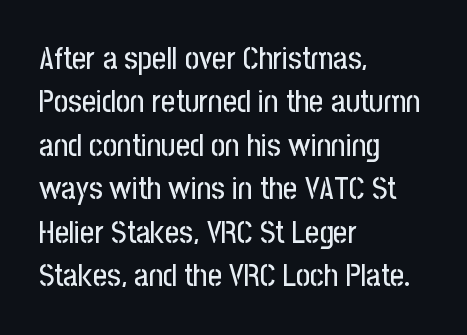
The image shows 31 px condensed sans-serif type, upright; set left-aligned, normal line spacing (1.4x), normal letter spacing, not underlined; low stroke contrast and a medium x-height.
